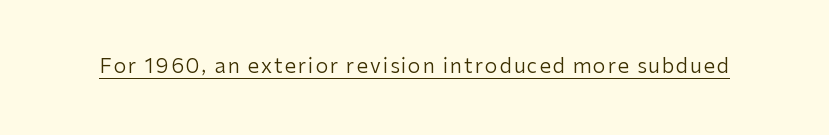
The image shows 20 px text type, upright; set underlined.
